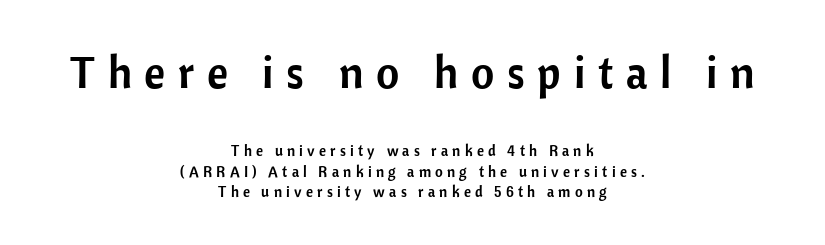
Posture: upright roman. Summary of vertical rhythm: regular, with standard interline spacing. Decoration check: the copy has no underline. This sample has the flowing, uneven cadence of proportional lettering. A typesetter would call this heavily tracked-out type. Look at the glyph heights: the upper group is clearly the bigger setting.
